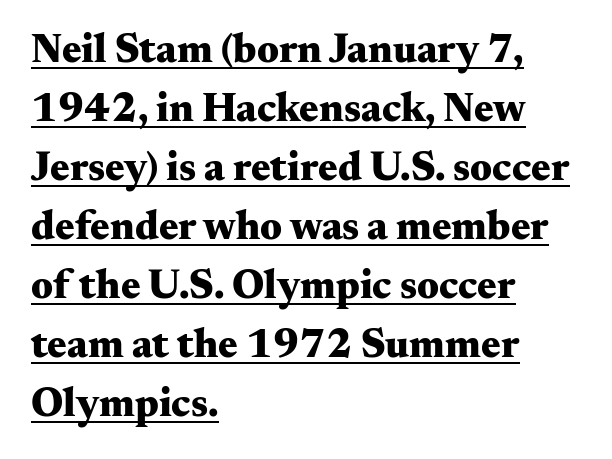
The image shows 41 px heavy, wide serif type, upright; set left-aligned, normal line spacing (1.44x), normal letter spacing, underlined; medium stroke contrast and a small x-height.
